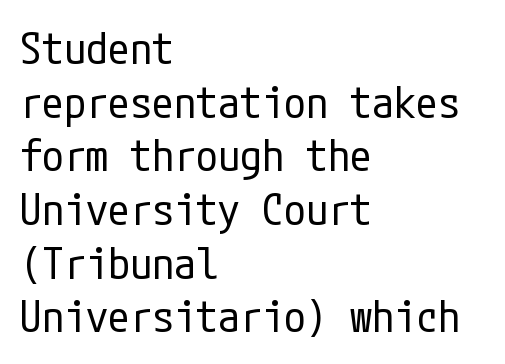
Q: Is the text bold? A: No.
Q: Is the text italic (slanted)? A: No, it is upright.
Q: Is the typeface a serif or a sans-serif typeface? A: Sans-serif.
Q: Is the text underlined? A: No.
Q: How is the paragraph aligned? A: Left-aligned.
Q: Is the spacing between letters normal or unusually wide? A: Normal.
Q: Width (condensed, normal, or wide)? A: Condensed.
Q: Stroke contrast? A: Low.
Q: x-height? A: Medium.
